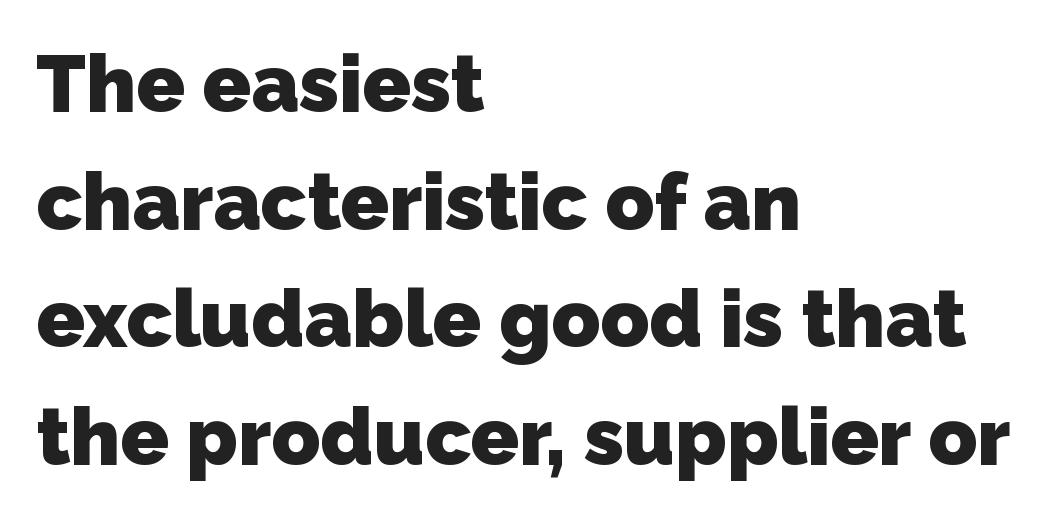
Q: Is the text bold? A: Yes.
Q: Is the typeface a serif or a sans-serif typeface? A: Sans-serif.
Q: Is the text underlined? A: No.
Q: How is the paragraph aligned? A: Left-aligned.
Q: Is the spacing between letters normal or unusually wide? A: Normal.
Q: Is the spacing between lines tight, normal or loose? A: Normal.
Q: Width (condensed, normal, or wide)? A: Normal.
Q: Stroke contrast? A: Low.
Q: x-height? A: Medium.
Q: Monospaced? A: No.
